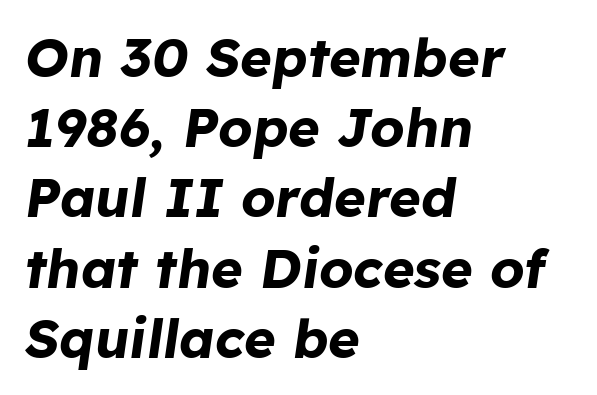
Q: Is the text bold? A: Yes.
Q: Is the text italic (slanted)? A: Yes, it leans right by about 8 degrees.
Q: Is the text underlined? A: No.
Q: How is the paragraph aligned? A: Left-aligned.
Q: Is the spacing between letters normal or unusually wide? A: Normal.
Q: Is the spacing between lines tight, normal or loose? A: Normal.
Q: Width (condensed, normal, or wide)? A: Normal.
Q: Stroke contrast? A: Low.
Q: x-height? A: Medium.
Q: Monospaced? A: No.
